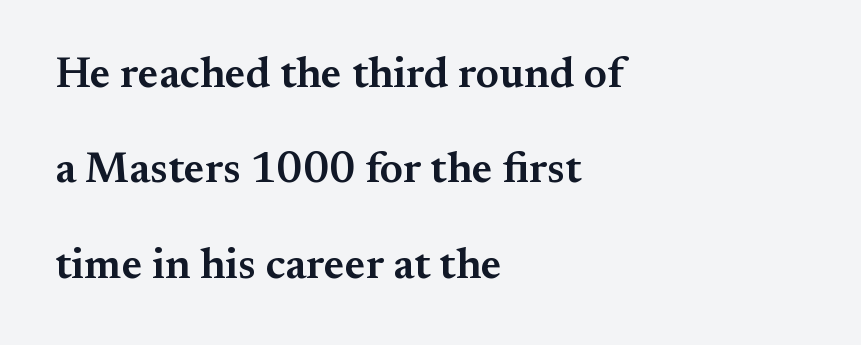
{"serif": "yes", "italic": "no", "bold": "semi", "weight": "semibold", "width": "normal", "stroke_contrast": "medium", "x_height": "small", "monospaced": "no", "underline": "no", "align": "left", "line_spacing": "loose", "line_spacing_ratio": 2.22, "letter_spacing": "normal", "letter_spacing_em": 0.0, "glyph_px": 43}
